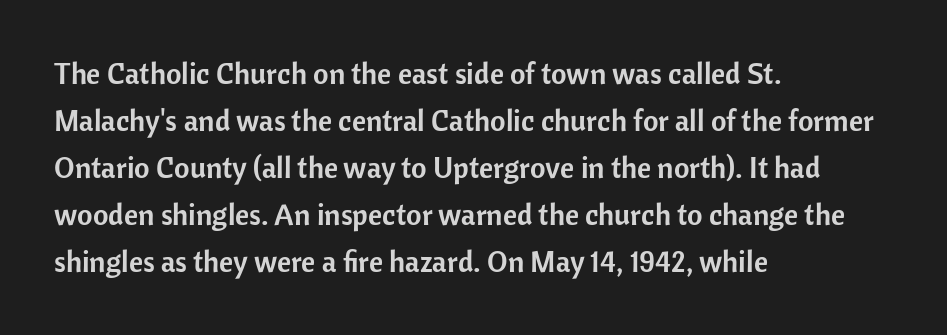
Q: Is the text italic (slanted)? A: No, it is upright.
Q: Is the typeface a serif or a sans-serif typeface? A: Sans-serif.
Q: Is the text underlined? A: No.
Q: How is the paragraph aligned? A: Left-aligned.
Q: Is the spacing between letters normal or unusually wide? A: Normal.
Q: Is the spacing between lines tight, normal or loose? A: Normal.
Q: Width (condensed, normal, or wide)? A: Normal.
Q: Stroke contrast? A: Low.
Q: x-height? A: Medium.
Q: Monospaced? A: No.
